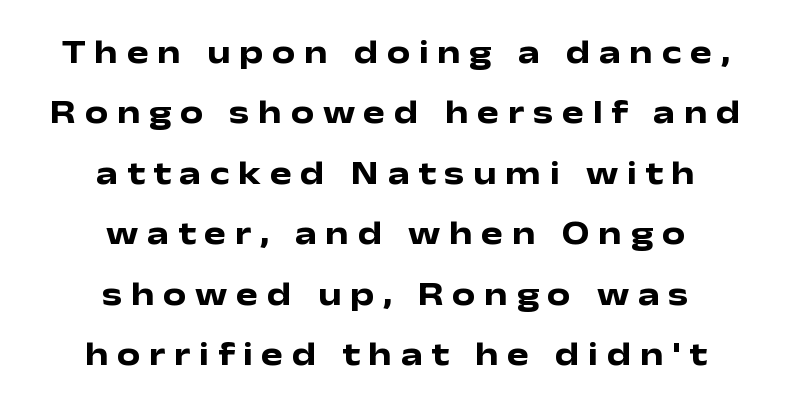
The rendering inserts visible extra space after every character. The strokes are fattened all the way to bold. Do the characters align in a grid? No, the font is proportional. Every row of glyphs is offset so its center matches the block's center. Look at the bottom of the vertical strokes: they stop flat, with no serifs. Honestly, there is no underline to notice here at all.
